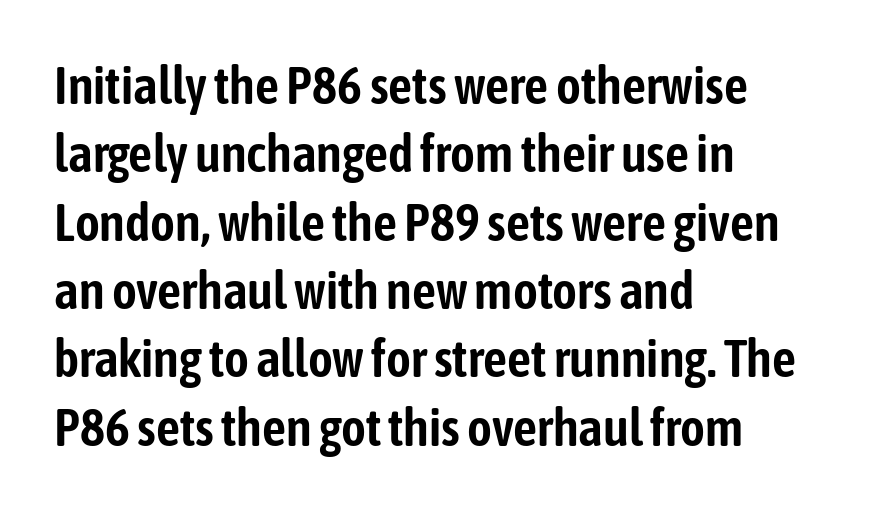
Q: Is the text italic (slanted)? A: No, it is upright.
Q: Is the typeface a serif or a sans-serif typeface? A: Sans-serif.
Q: Is the text underlined? A: No.
Q: How is the paragraph aligned? A: Left-aligned.
Q: Is the spacing between letters normal or unusually wide? A: Normal.
Q: Is the spacing between lines tight, normal or loose? A: Normal.
Q: Width (condensed, normal, or wide)? A: Condensed.
Q: Stroke contrast? A: Low.
Q: x-height? A: Medium.
Q: Monospaced? A: No.
